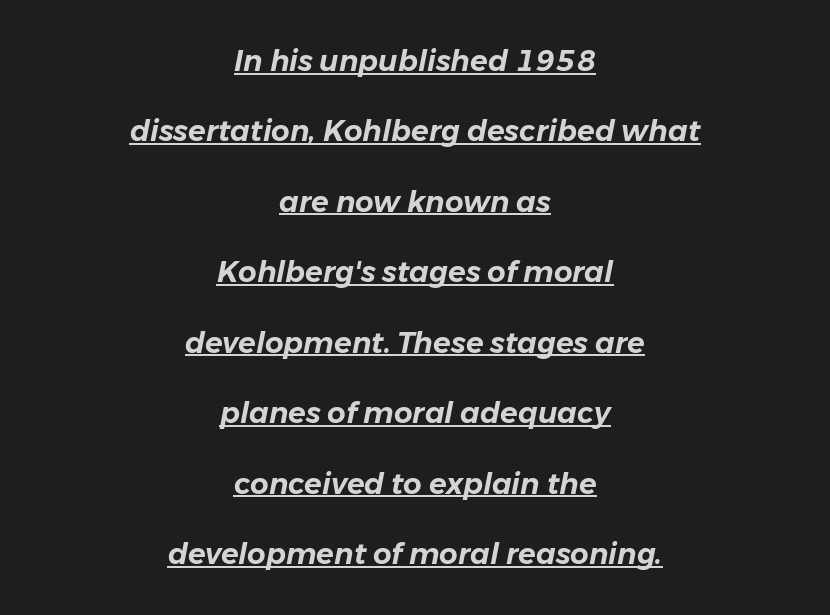
{"italic": "yes", "lean": "right", "slant_degrees": 11, "width": "normal", "stroke_contrast": "low", "x_height": "medium", "monospaced": "no", "underline": "yes", "align": "center", "line_spacing": "loose", "line_spacing_ratio": 2.43, "letter_spacing": "normal", "letter_spacing_em": 0.0, "glyph_px": 29}
